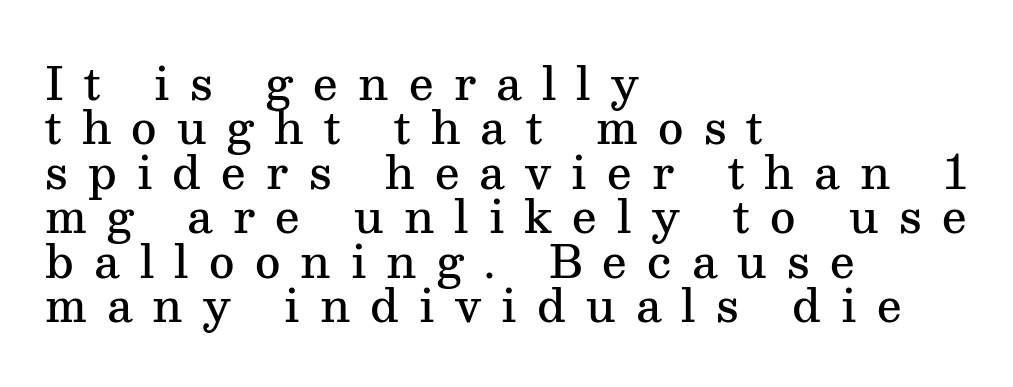
The image shows 44 px semibold serif type, upright; set left-aligned, tight line spacing (1.01x), unusually wide letter spacing (+0.46 em), not underlined; medium stroke contrast and a medium x-height.
